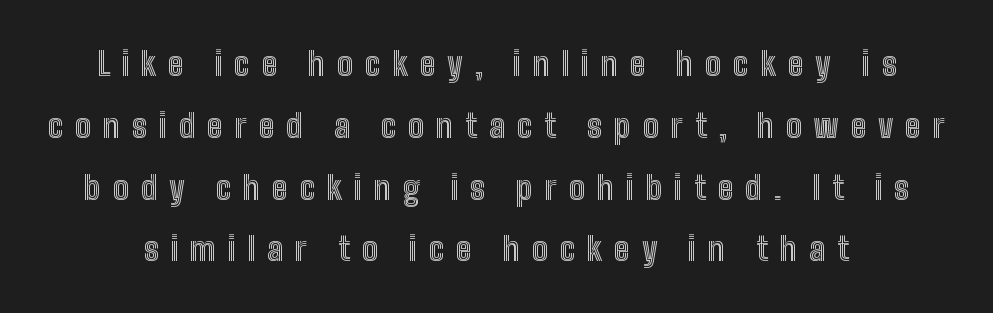
{"italic": "no", "width": "condensed", "x_height": "medium", "monospaced": "no", "underline": "no", "line_spacing": "loose", "line_spacing_ratio": 1.93, "letter_spacing": "wide", "letter_spacing_em": 0.37, "glyph_px": 32}
